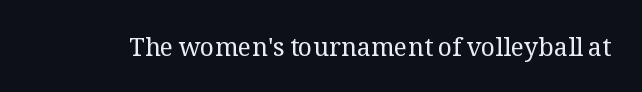
{"italic": "no", "bold": "no", "underline": "no", "letter_spacing": "normal", "letter_spacing_em": 0.0, "glyph_px": 25}
